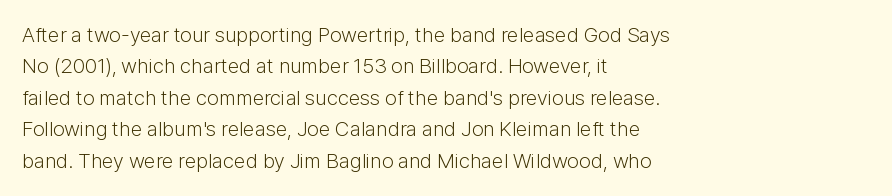
{"italic": "no", "bold": "no", "underline": "no", "align": "left", "line_spacing": "normal", "line_spacing_ratio": 1.5, "letter_spacing": "normal", "letter_spacing_em": 0.0, "glyph_px": 21}
